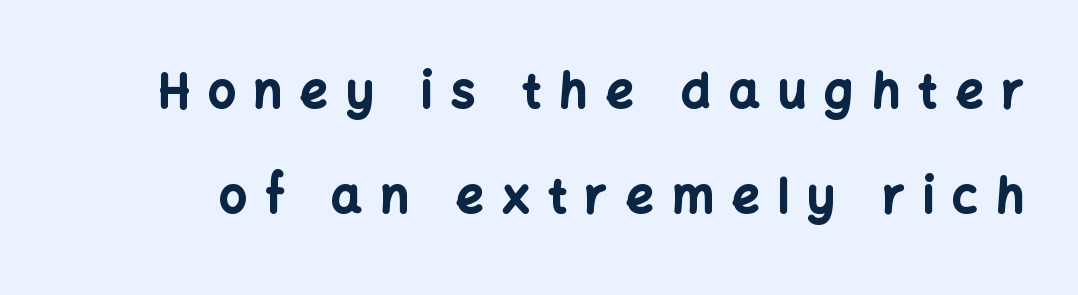
The image shows 48 px bold sans-serif type, upright; set loose line spacing (2.19x), unusually wide letter spacing (+0.38 em), not underlined; low stroke contrast and a medium x-height.
